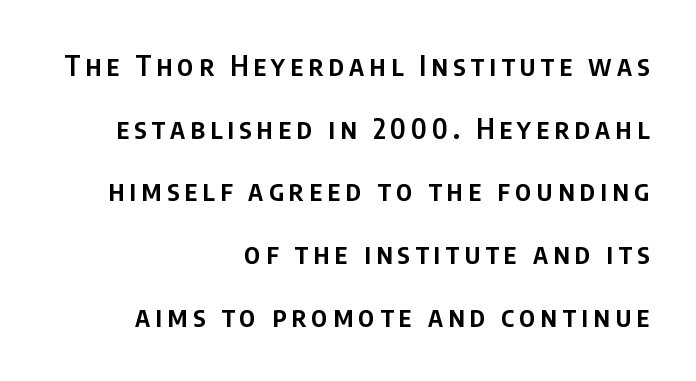
Q: Is the text bold? A: Semi-bold.
Q: Is the text italic (slanted)? A: No, it is upright.
Q: Is the typeface a serif or a sans-serif typeface? A: Sans-serif.
Q: Is the text underlined? A: No.
Q: How is the paragraph aligned? A: Right-aligned.
Q: Is the spacing between lines tight, normal or loose? A: Loose.
Q: Width (condensed, normal, or wide)? A: Condensed.
Q: Stroke contrast? A: Low.
Q: x-height? A: Large.
Q: Monospaced? A: No.
